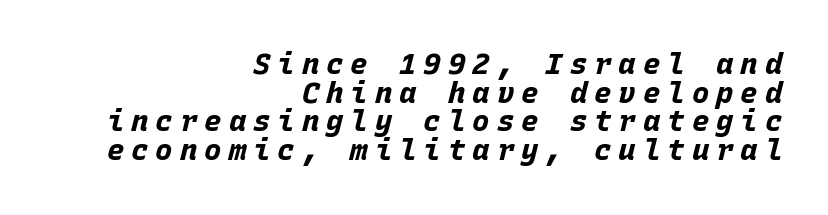
The gaps between neighbouring characters are conspicuously large. The passage shown is typed in a monospace face where columns stay perfectly aligned. Cramped leading. Notice how the stems are inclined rather than vertical — that's the hallmark of italics. Plain, unruled lines of type.
